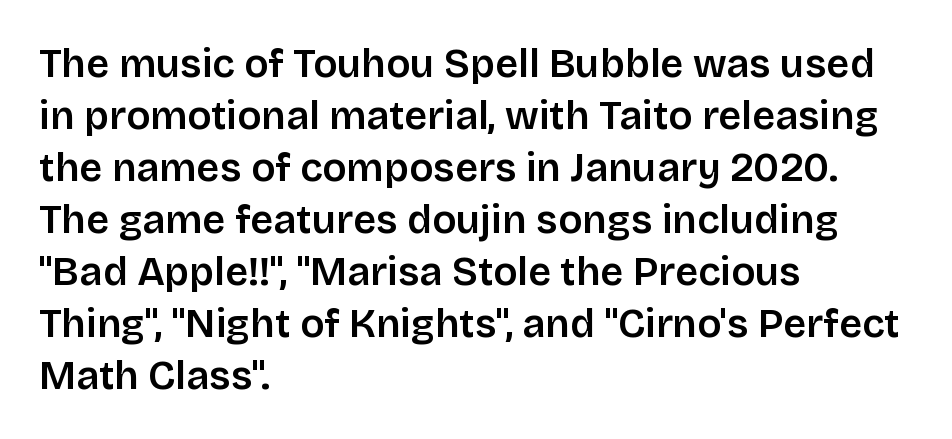
Is there any slant? The stems are plumb. Caption: semibold face, moderately heavy strokes. Lines of text with bare space underneath. The passage is arranged the way most books set body copy — flush left. Summary of vertical rhythm: regular, with standard interline spacing.
